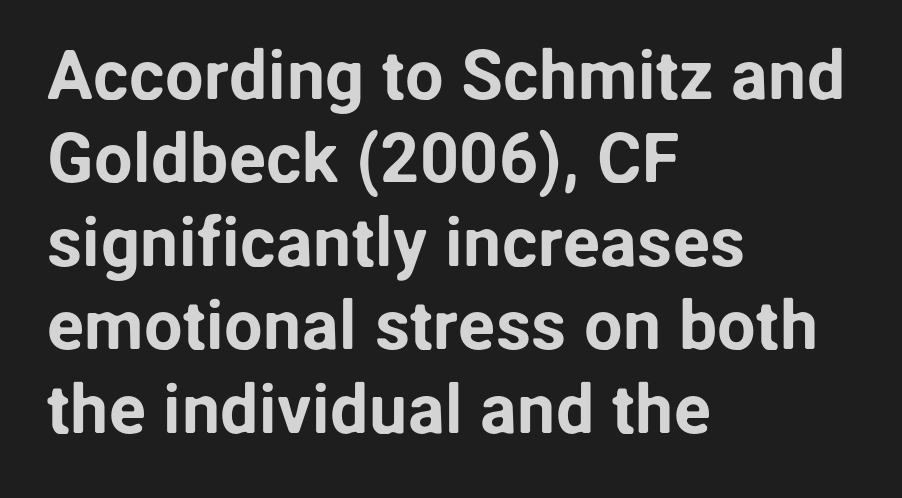
The image shows 69 px sans-serif type, upright; set left-aligned, line spacing 1.21x, normal letter spacing, not underlined; low stroke contrast and a medium x-height.
